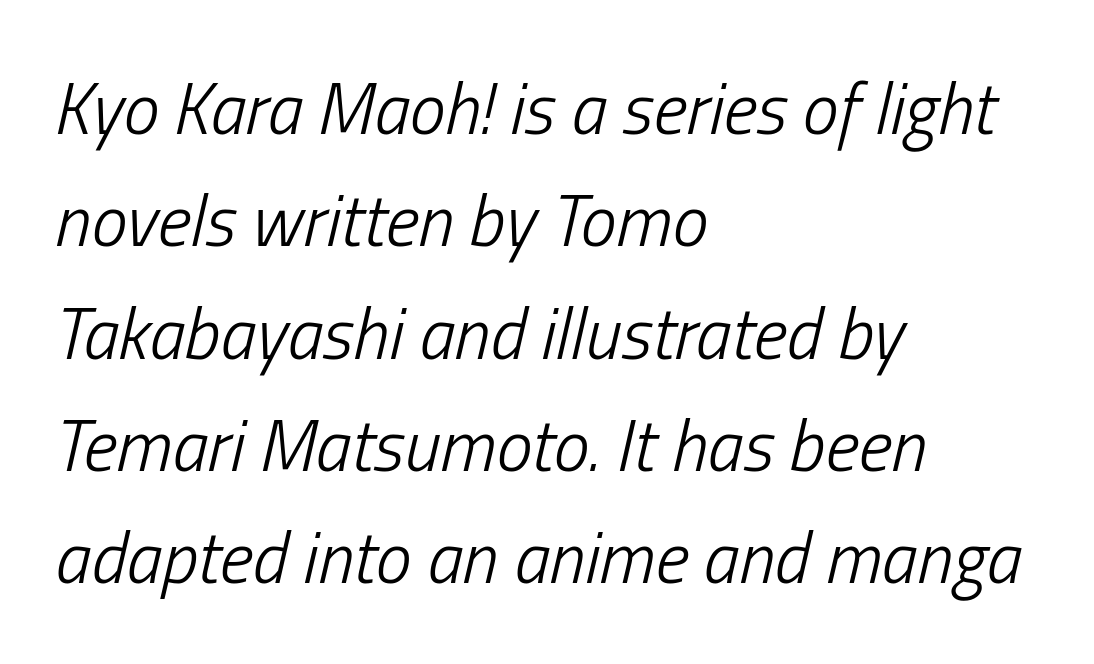
Q: Is the text bold? A: No.
Q: Is the text italic (slanted)? A: Yes, it leans right by about 13 degrees.
Q: Is the text underlined? A: No.
Q: How is the paragraph aligned? A: Left-aligned.
Q: Is the spacing between letters normal or unusually wide? A: Normal.
Q: Is the spacing between lines tight, normal or loose? A: Normal.
Q: Width (condensed, normal, or wide)? A: Condensed.
Q: Stroke contrast? A: Low.
Q: x-height? A: Medium.
Q: Monospaced? A: No.
